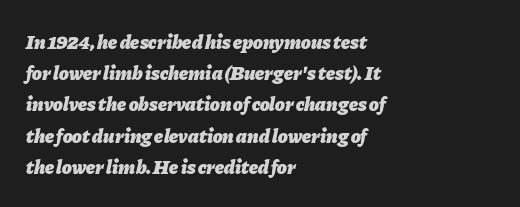
{"italic": "yes", "lean": "right", "slant_degrees": 11, "bold": "yes", "underline": "no", "align": "left", "line_spacing": "normal", "line_spacing_ratio": 1.56, "letter_spacing": "normal", "letter_spacing_em": 0.0, "glyph_px": 20}
